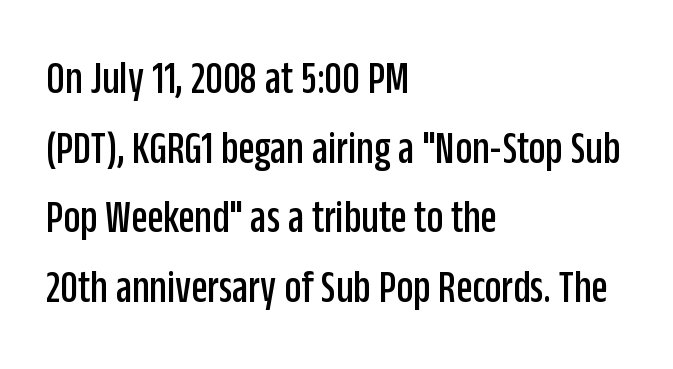
{"serif": "no", "italic": "no", "width": "condensed", "stroke_contrast": "low", "x_height": "large", "monospaced": "no", "underline": "no", "align": "left", "line_spacing": "normal", "line_spacing_ratio": 1.48, "letter_spacing": "normal", "letter_spacing_em": 0.0, "glyph_px": 47}
